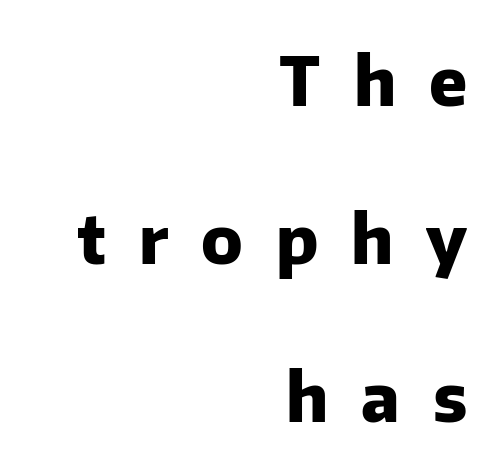
{"serif": "no", "italic": "no", "bold": "yes", "weight": "heavy", "width": "normal", "stroke_contrast": "low", "x_height": "medium", "monospaced": "no", "underline": "no", "align": "right", "line_spacing": "loose", "line_spacing_ratio": 2.36, "letter_spacing": "wide", "letter_spacing_em": 0.49, "glyph_px": 67}
